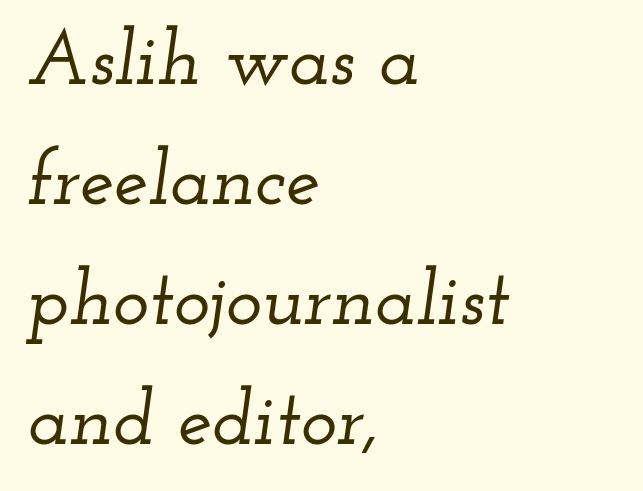
Regular leading. Is this a sans? No — the strokes have serifs. The lines are quadded left. Standard letterfit; no display-style spreading of the glyphs.
